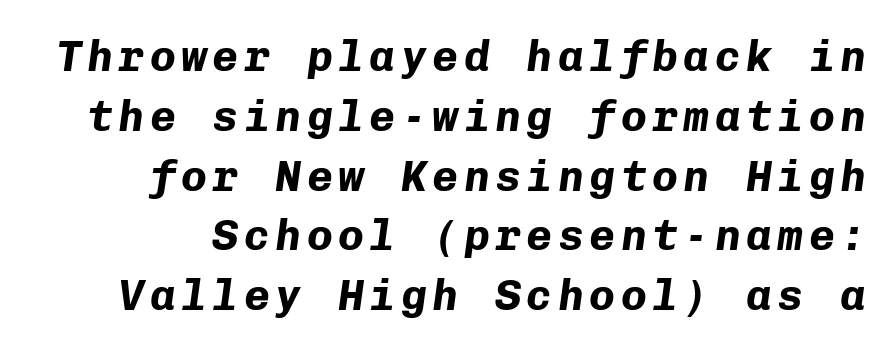
The image shows 43 px bold type, italic (leaning right), monospaced; set normal line spacing (1.39x), not underlined; low stroke contrast and a medium x-height.
